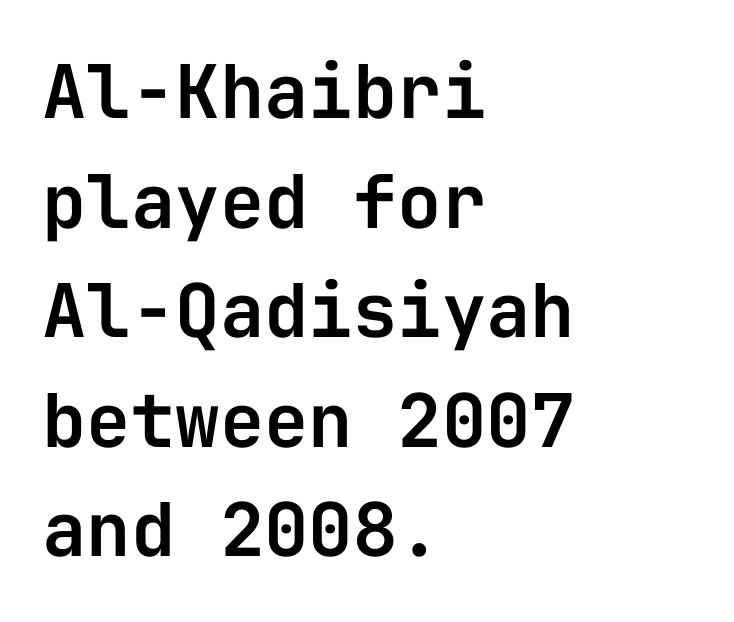
The image shows 74 px sans-serif type, upright, monospaced; set left-aligned, normal line spacing (1.48x), normal letter spacing, not underlined; low stroke contrast and a medium x-height.
